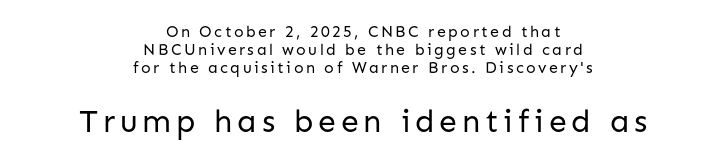
Q: Is the text bold? A: No.
Q: Is the text italic (slanted)? A: No, it is upright.
Q: Is the typeface a serif or a sans-serif typeface? A: Sans-serif.
Q: Is the text underlined? A: No.
Q: How is the paragraph aligned? A: Centered.
Q: Is the spacing between lines tight, normal or loose? A: Tight.
Q: Which block of text is set in a larger size, the first (top) or the second (bottom)? A: The second (bottom) one.
Q: Width (condensed, normal, or wide)? A: Normal.
Q: Stroke contrast? A: Low.
Q: x-height? A: Medium.
Q: Monospaced? A: No.
